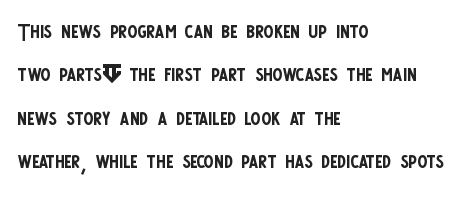
Q: Is the text bold? A: No.
Q: Is the text italic (slanted)? A: No, it is upright.
Q: Is the typeface a serif or a sans-serif typeface? A: Sans-serif.
Q: Is the text underlined? A: No.
Q: How is the paragraph aligned? A: Left-aligned.
Q: Is the spacing between letters normal or unusually wide? A: Normal.
Q: Is the spacing between lines tight, normal or loose? A: Normal.
Q: Width (condensed, normal, or wide)? A: Condensed.
Q: Stroke contrast? A: Low.
Q: x-height? A: Large.
Q: Monospaced? A: No.
